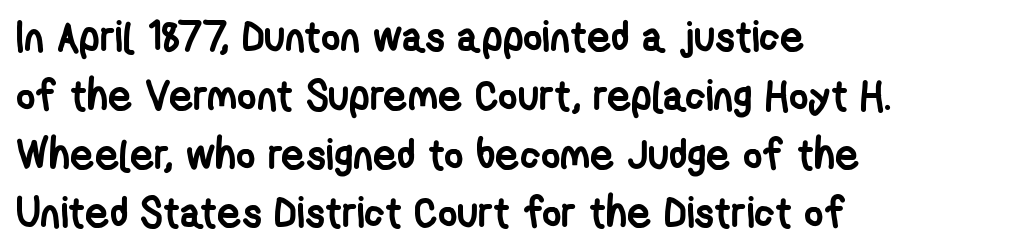
The image shows 42 px semibold, condensed sans-serif type; set left-aligned, normal line spacing (1.4x), normal letter spacing, not underlined; low stroke contrast and a medium x-height.
